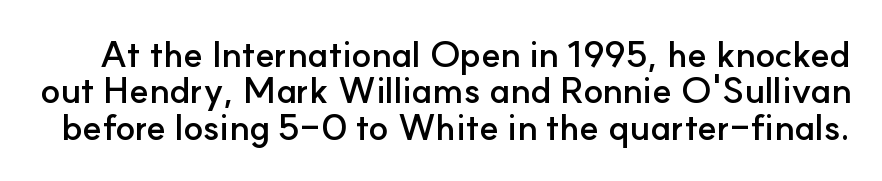
Q: Is the text bold? A: Yes.
Q: Is the text italic (slanted)? A: No, it is upright.
Q: Is the typeface a serif or a sans-serif typeface? A: Sans-serif.
Q: Is the text underlined? A: No.
Q: Is the spacing between letters normal or unusually wide? A: Normal.
Q: Is the spacing between lines tight, normal or loose? A: Tight.
Q: Width (condensed, normal, or wide)? A: Normal.
Q: Stroke contrast? A: Low.
Q: x-height? A: Small.
Q: Monospaced? A: No.
